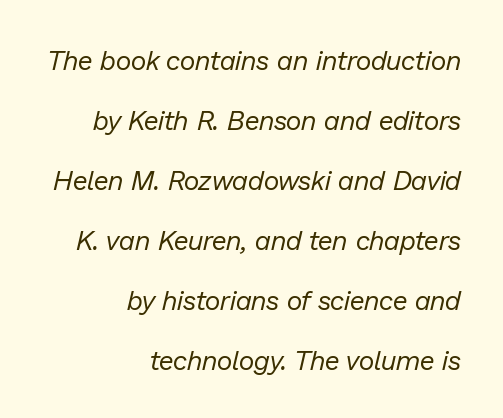
Stems here are at most as thick as an everyday book face. You could fit nearly another row in the gap between these rows. The passage shown is not underscored anywhere. This rendering leaves character spacing at its baseline value.
